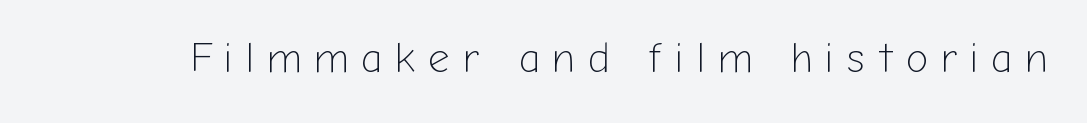
Q: Is the text bold? A: No.
Q: Is the text italic (slanted)? A: No, it is upright.
Q: Is the typeface a serif or a sans-serif typeface? A: Sans-serif.
Q: Is the text underlined? A: No.
Q: Is the spacing between letters normal or unusually wide? A: Unusually wide.
Q: Width (condensed, normal, or wide)? A: Normal.
Q: Stroke contrast? A: Low.
Q: x-height? A: Medium.
Q: Monospaced? A: No.
